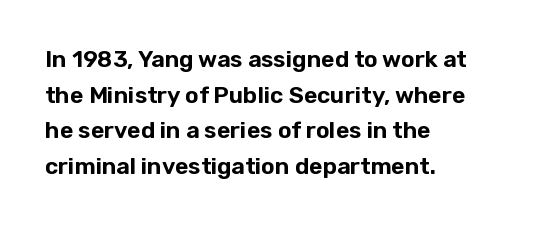
The image shows 23 px text type, upright; set left-aligned, normal line spacing (1.55x), normal letter spacing, not underlined.
